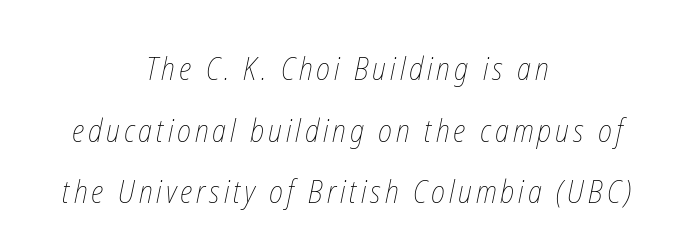
The image shows 31 px thin, condensed type; set centered, loose line spacing (1.99x), not underlined; low stroke contrast and a medium x-height.
